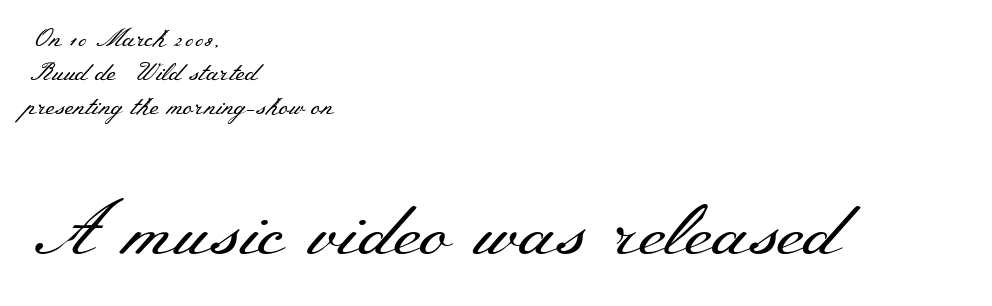
Q: Is the text bold? A: No.
Q: Is the text italic (slanted)? A: Yes.
Q: Is the typeface a serif or a sans-serif typeface? A: Serif.
Q: Is the text underlined? A: No.
Q: How is the paragraph aligned? A: Left-aligned.
Q: Is the spacing between letters normal or unusually wide? A: Normal.
Q: Is the spacing between lines tight, normal or loose? A: Normal.
Q: Which block of text is set in a larger size, the first (top) or the second (bottom)? A: The second (bottom) one.
Q: Width (condensed, normal, or wide)? A: Wide.
Q: Stroke contrast? A: Medium.
Q: x-height? A: Small.
Q: Monospaced? A: No.
